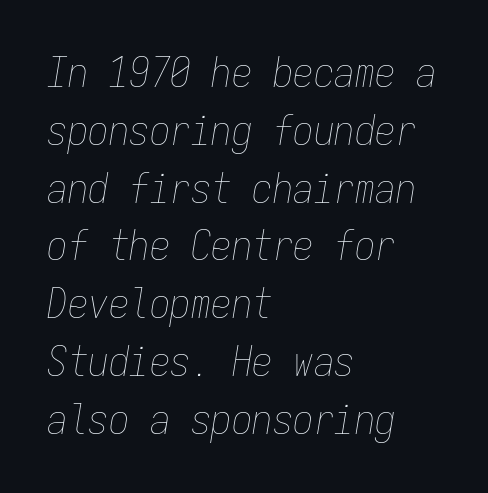
No heavy texture on the line: the type isn't bold. The rendering uses a moderate line-height, typical for paragraphs. The passage shown leans; its letterforms are oblique. What stands out about the letter spacing? Nothing — it is the standard amount.
